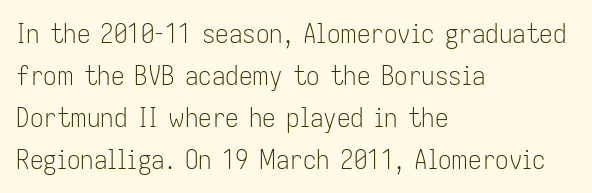
The image shows 27 px text type, upright; set left-aligned, normal line spacing (1.55x), normal letter spacing, not underlined.
